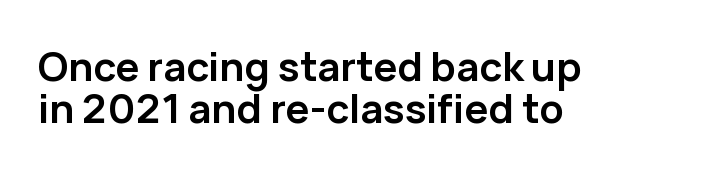
The image shows 40 px semibold sans-serif type, upright; set left-aligned, tight line spacing (1.05x), normal letter spacing, not underlined; low stroke contrast and a medium x-height.
